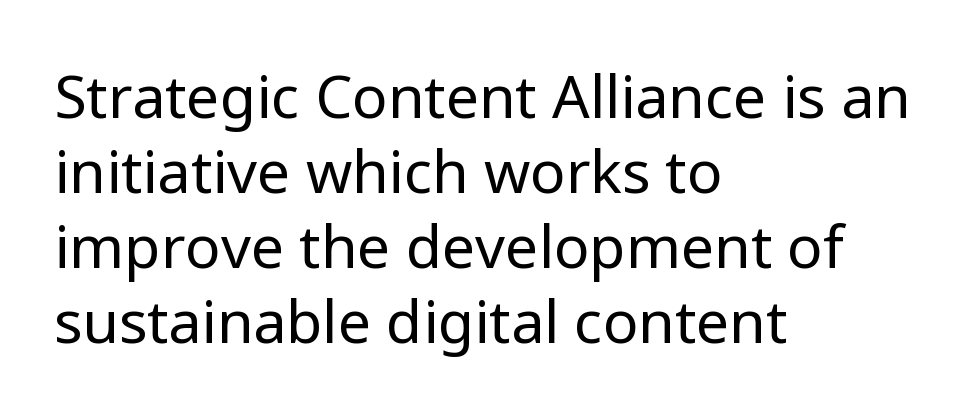
Q: Is the text bold? A: No.
Q: Is the text italic (slanted)? A: No, it is upright.
Q: Is the typeface a serif or a sans-serif typeface? A: Sans-serif.
Q: Is the text underlined? A: No.
Q: How is the paragraph aligned? A: Left-aligned.
Q: Is the spacing between letters normal or unusually wide? A: Normal.
Q: Is the spacing between lines tight, normal or loose? A: Normal.
Q: Width (condensed, normal, or wide)? A: Normal.
Q: Stroke contrast? A: Low.
Q: x-height? A: Medium.
Q: Monospaced? A: No.
